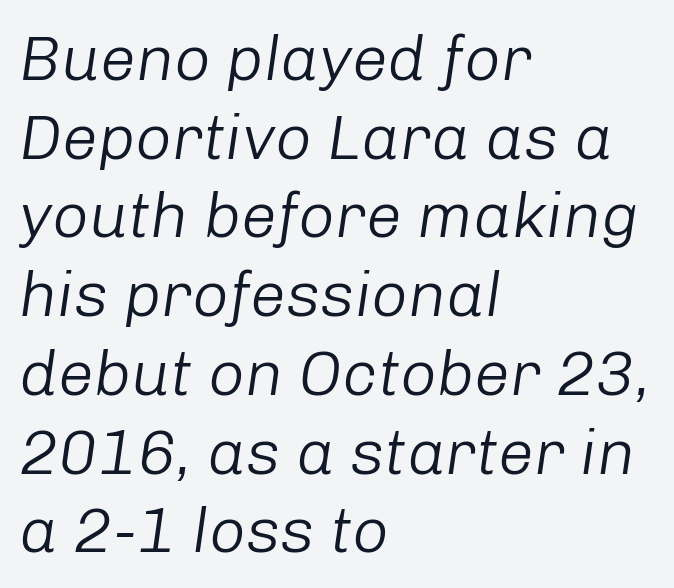
Bare-footed words on every line. Proportional: the letters do not fall into vertical columns. These glyphs show unthickened strokes, regular width or finer. You can tell it's italic because the verticals aren't actually vertical. The tracking reads as untouched default to a designer's eye.
